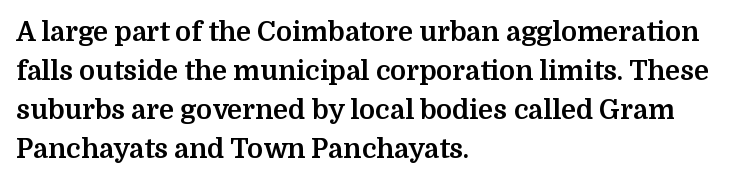
Line starts are locked; line ends wander. On the weight axis this lands at bold, roughly 700. Italic: no, the glyphs are upright roman. Glance below the letters and you will spot only blank space.
